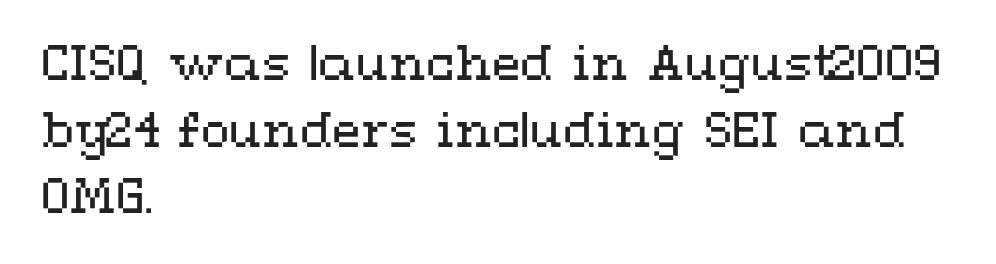
Q: Is the text bold? A: No.
Q: Is the text italic (slanted)? A: No, it is upright.
Q: Is the text underlined? A: No.
Q: How is the paragraph aligned? A: Left-aligned.
Q: Is the spacing between letters normal or unusually wide? A: Normal.
Q: Is the spacing between lines tight, normal or loose? A: Normal.
Q: Width (condensed, normal, or wide)? A: Wide.
Q: Stroke contrast? A: Medium.
Q: x-height? A: Medium.
Q: Monospaced? A: No.
